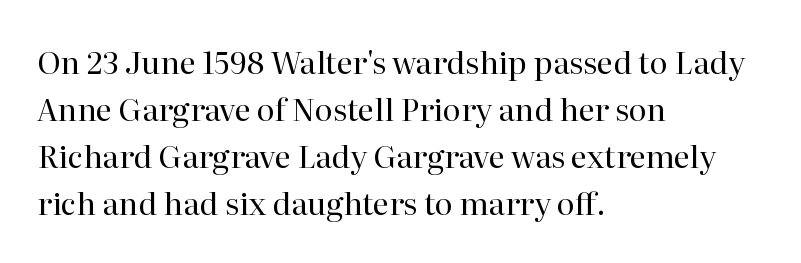
Q: Is the text bold? A: No.
Q: Is the text italic (slanted)? A: No, it is upright.
Q: Is the typeface a serif or a sans-serif typeface? A: Serif.
Q: Is the text underlined? A: No.
Q: How is the paragraph aligned? A: Left-aligned.
Q: Is the spacing between letters normal or unusually wide? A: Normal.
Q: Is the spacing between lines tight, normal or loose? A: Normal.
Q: Width (condensed, normal, or wide)? A: Normal.
Q: Stroke contrast? A: High.
Q: x-height? A: Medium.
Q: Monospaced? A: No.
